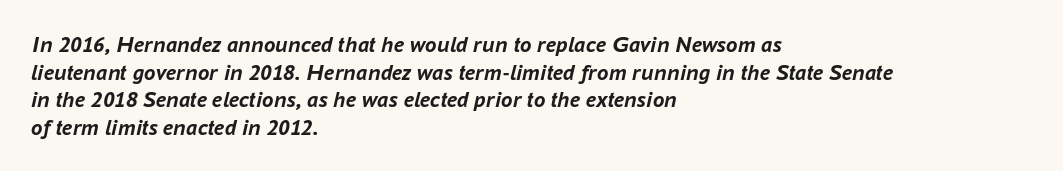
The space directly below the letters is spotless. Characters follow at the spacing the type designer built in. Posture: slanted. Typeset ragged right — the left edge is the straight one. You'd pick this weight for a headline — it's a proper bold.
